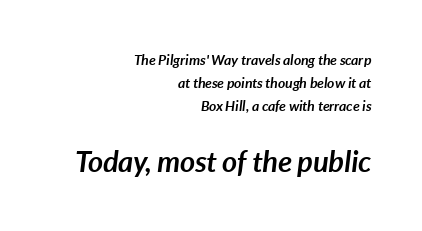
The image shows 29 px semibold type, italic (leaning right); set right-aligned, normal line spacing (1.65x), normal letter spacing, not underlined; the second (bottom) block is 2.07x larger; low stroke contrast and a medium x-height.
